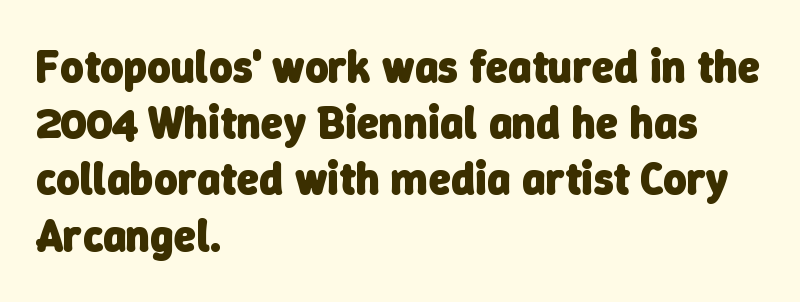
Tracking here is standard; glyphs follow each other at the usual distance. If you drew a ruler down the left edge, every line would touch it. Its strokes are broad and dark, the hallmark of bold type. In terms of leading, this rendering sits right in the middle.
